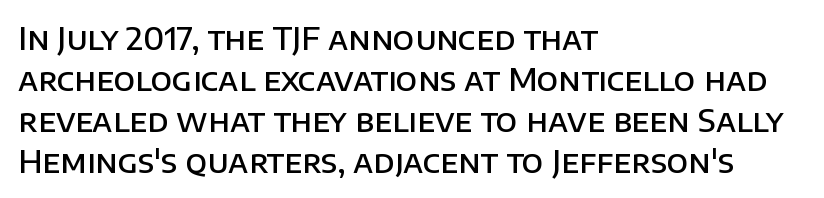
The space between consecutive lines is moderate. Posture: straight, roman, zero tilt. Default kerning and tracking; the words read as compact shapes. Is this a fixed-width face? No — the glyphs have proportional, varying widths. Compared with an ordinary text face, these strokes are moderately heavier — a semibold.
